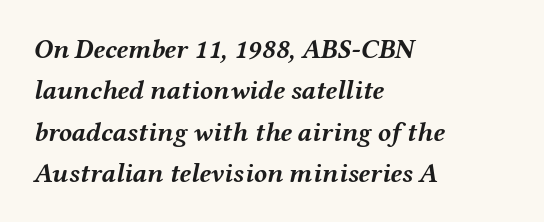
Q: Is the text bold? A: Yes.
Q: Is the text italic (slanted)? A: Yes, it leans right by about 12 degrees.
Q: Is the text underlined? A: No.
Q: How is the paragraph aligned? A: Left-aligned.
Q: Is the spacing between letters normal or unusually wide? A: Normal.
Q: Is the spacing between lines tight, normal or loose? A: Normal.
